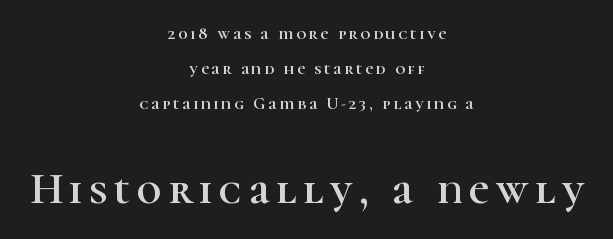
{"serif": "yes", "italic": "no", "width": "normal", "stroke_contrast": "high", "x_height": "medium", "monospaced": "no", "underline": "no", "align": "center", "line_spacing": "loose", "line_spacing_ratio": 2.07, "larger_block": "second", "size_ratio": 2.53, "glyph_px": 43}
